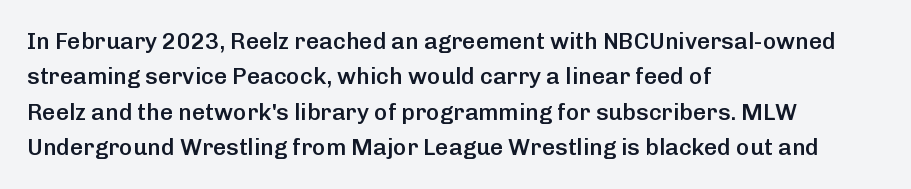
The image shows 23 px text type, upright; set left-aligned, normal line spacing (1.54x), normal letter spacing, not underlined.
